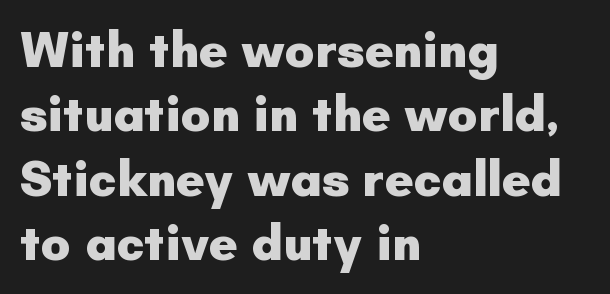
Q: Is the text bold? A: Yes.
Q: Is the text italic (slanted)? A: No, it is upright.
Q: Is the typeface a serif or a sans-serif typeface? A: Sans-serif.
Q: Is the text underlined? A: No.
Q: How is the paragraph aligned? A: Left-aligned.
Q: Is the spacing between letters normal or unusually wide? A: Normal.
Q: Is the spacing between lines tight, normal or loose? A: Normal.
Q: Width (condensed, normal, or wide)? A: Normal.
Q: Stroke contrast? A: Low.
Q: x-height? A: Small.
Q: Monospaced? A: No.
